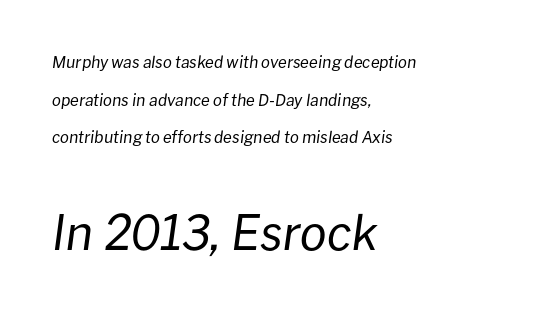
Q: Is the text bold? A: No.
Q: Is the text italic (slanted)? A: Yes, it leans right by about 8 degrees.
Q: Is the text underlined? A: No.
Q: How is the paragraph aligned? A: Left-aligned.
Q: Is the spacing between letters normal or unusually wide? A: Normal.
Q: Is the spacing between lines tight, normal or loose? A: Loose.
Q: Which block of text is set in a larger size, the first (top) or the second (bottom)? A: The second (bottom) one.
Q: Width (condensed, normal, or wide)? A: Normal.
Q: Stroke contrast? A: Low.
Q: x-height? A: Medium.
Q: Monospaced? A: No.
